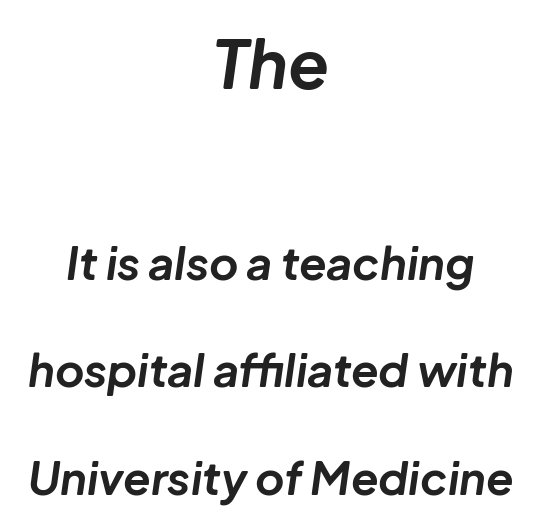
Inter-character spacing is left at the font's built-in metrics. Is this a fixed-width face? No — the glyphs have proportional, varying widths. Quick note: interline space is abundant. The composition opens big and finishes small. The passage is arranged like a title page — every line centered. In terms of weight, the rendering is a true, heavy bold.
